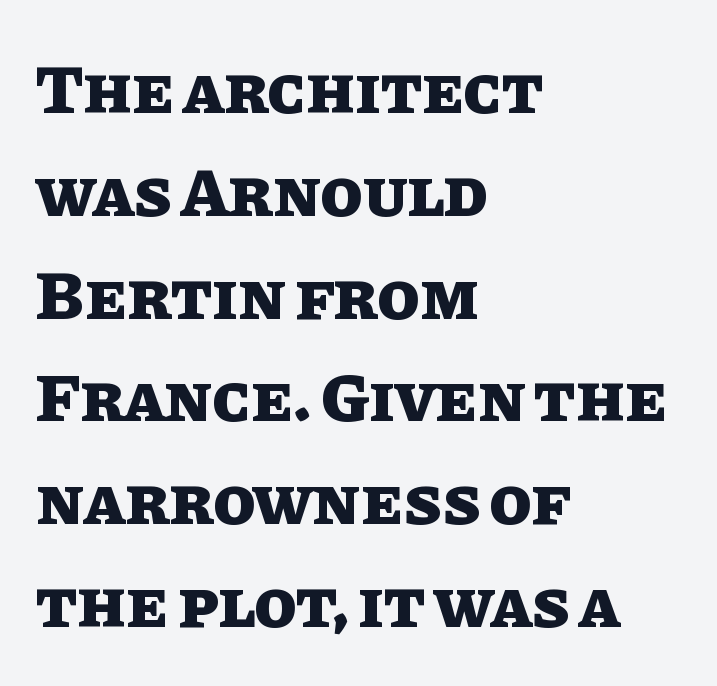
{"italic": "no", "bold": "yes", "weight": "heavy", "width": "normal", "stroke_contrast": "low", "x_height": "large", "monospaced": "no", "underline": "no", "align": "left", "line_spacing": "normal", "line_spacing_ratio": 1.49, "letter_spacing": "normal", "letter_spacing_em": 0.0, "glyph_px": 69}
